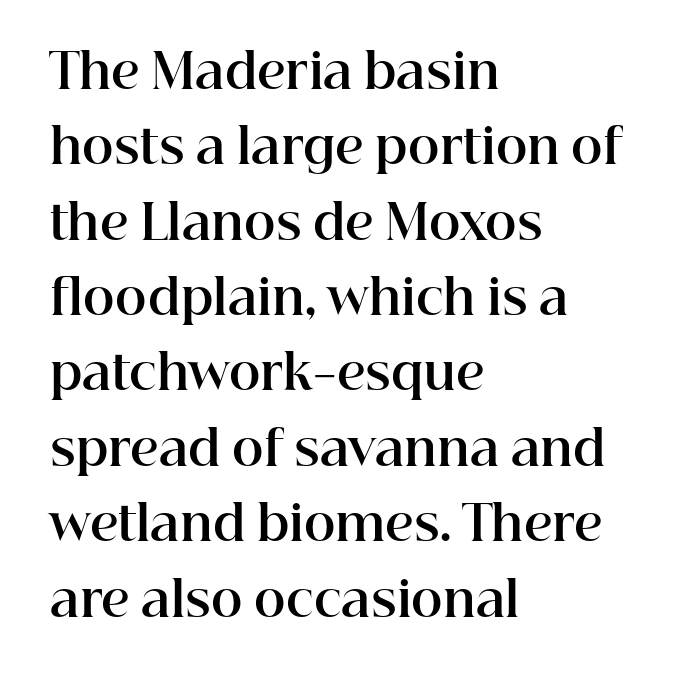
Q: Is the text bold? A: Yes.
Q: Is the text italic (slanted)? A: No, it is upright.
Q: Is the typeface a serif or a sans-serif typeface? A: Serif.
Q: Is the text underlined? A: No.
Q: How is the paragraph aligned? A: Left-aligned.
Q: Is the spacing between letters normal or unusually wide? A: Normal.
Q: Is the spacing between lines tight, normal or loose? A: Normal.
Q: Width (condensed, normal, or wide)? A: Normal.
Q: Stroke contrast? A: High.
Q: x-height? A: Medium.
Q: Monospaced? A: No.
